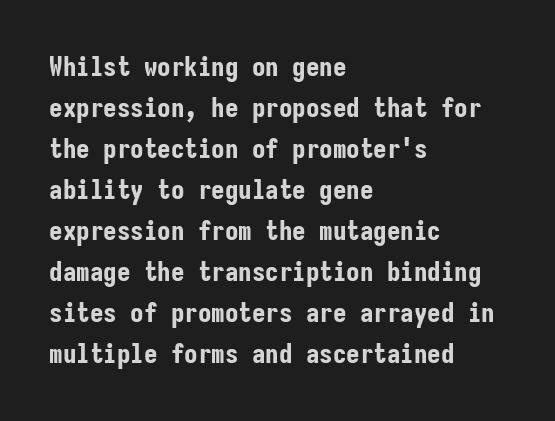
Q: Is the text bold? A: Yes.
Q: Is the text italic (slanted)? A: No, it is upright.
Q: Is the text underlined? A: No.
Q: How is the paragraph aligned? A: Left-aligned.
Q: Is the spacing between letters normal or unusually wide? A: Normal.
Q: Is the spacing between lines tight, normal or loose? A: Normal.
